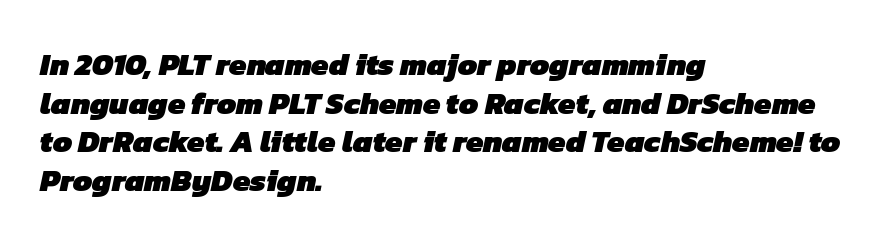
{"serif": "no", "bold": "yes", "weight": "heavy", "width": "normal", "stroke_contrast": "low", "x_height": "medium", "monospaced": "no", "underline": "no", "align": "left", "line_spacing": "normal", "line_spacing_ratio": 1.25, "letter_spacing": "normal", "letter_spacing_em": 0.0, "glyph_px": 31}
